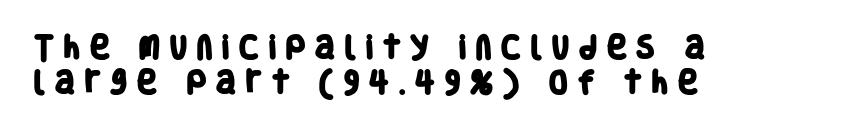
The specimen omits any rule beneath the text block's lines. Each glyph is drawn with heavy, bold strokes. Regular leading. In CSS terms this would be text-align: left. Someone cranked the tracking dial way up on this one.
